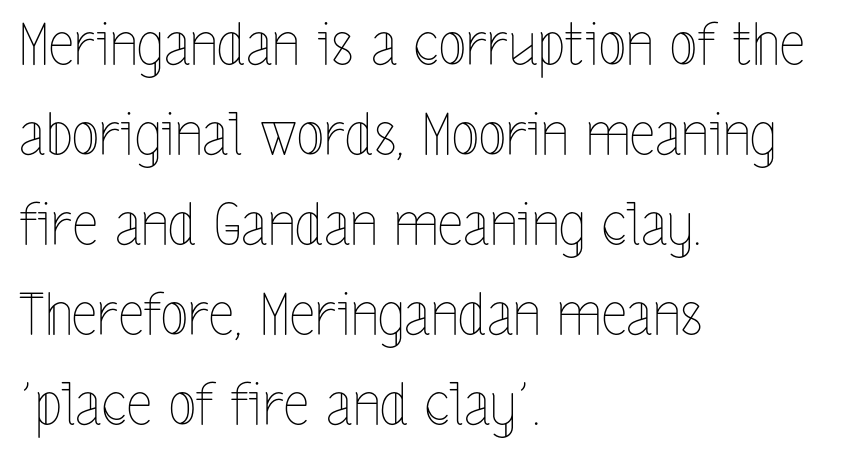
The image shows 57 px thin, condensed type, upright; set left-aligned, normal line spacing (1.58x), normal letter spacing, not underlined; a medium x-height.
